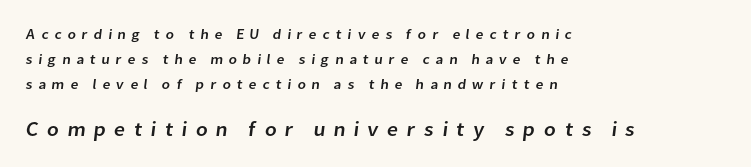
{"underline": "no", "align": "left", "line_spacing_ratio": 1.78, "letter_spacing": "wide", "letter_spacing_em": 0.4, "larger_block": "second", "size_ratio": 1.43, "glyph_px": 20}
